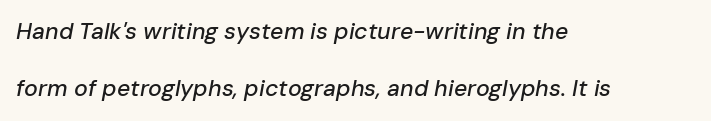
Descender tails drop into unmarked territory. Posture: slanted. Glyph-to-glyph distance matches everyday printed text. A typesetter would call this leading open, well beyond the default. The typesetter chose a ragged-right arrangement here.
